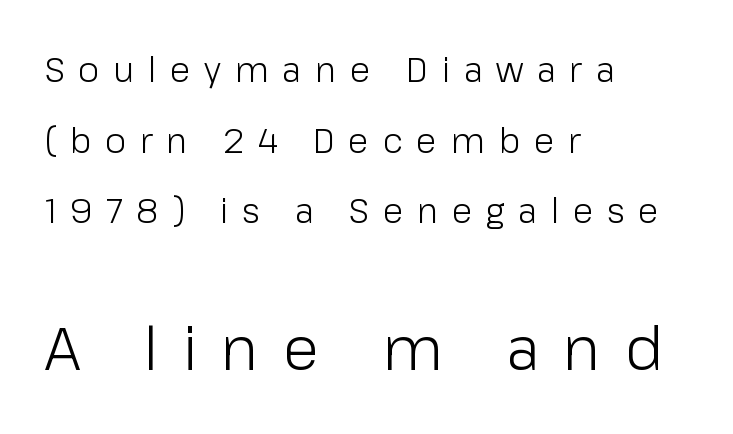
Unlike italic type, these characters show no tilt at all. The weight tops out at a normal text grade. Type style note: lacks serifs. The rendering inserts visible extra space after every character. Character widths vary here, with narrow letters taking less room than wide ones. Check under the words: just untouched page.
